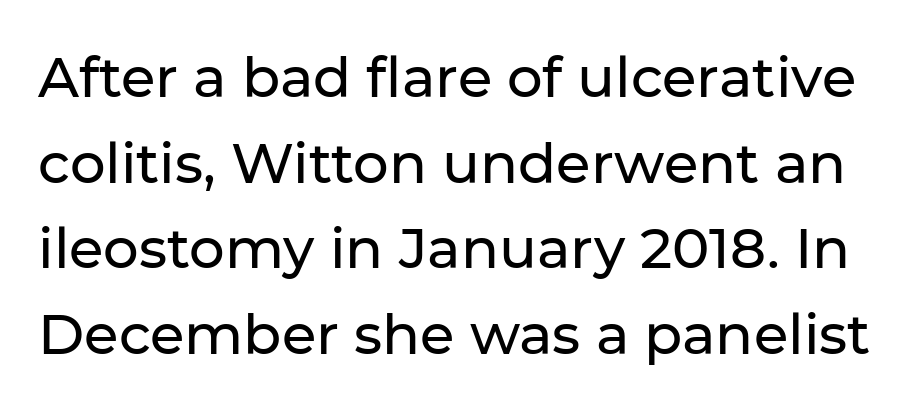
The type family on display is of the sans-serif kind. Descender tails drop into unmarked territory. Between one letter and the next there's only the usual sliver of space. Regarding leading, the lines here are spaced in the standard way.
